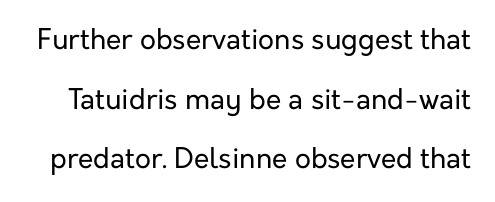
Q: Is the text bold? A: No.
Q: Is the text italic (slanted)? A: No, it is upright.
Q: Is the typeface a serif or a sans-serif typeface? A: Sans-serif.
Q: Is the text underlined? A: No.
Q: Is the spacing between letters normal or unusually wide? A: Normal.
Q: Is the spacing between lines tight, normal or loose? A: Loose.
Q: Width (condensed, normal, or wide)? A: Normal.
Q: Stroke contrast? A: Low.
Q: x-height? A: Medium.
Q: Monospaced? A: No.
